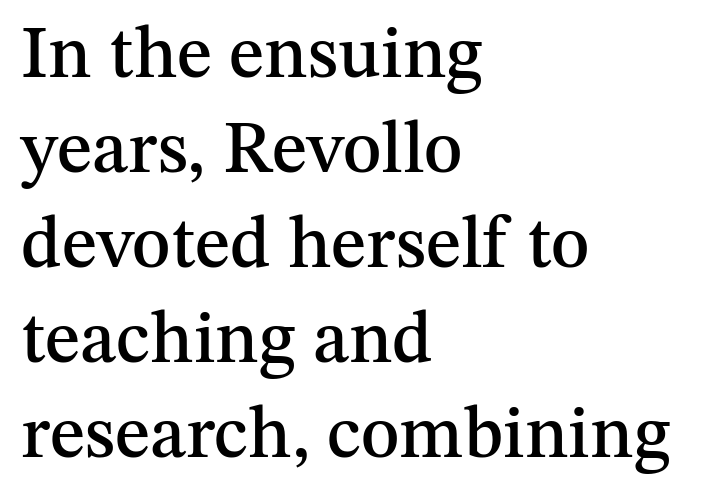
The image shows 73 px serif type, upright; set left-aligned, normal line spacing (1.3x), normal letter spacing, not underlined; medium stroke contrast and a medium x-height.
